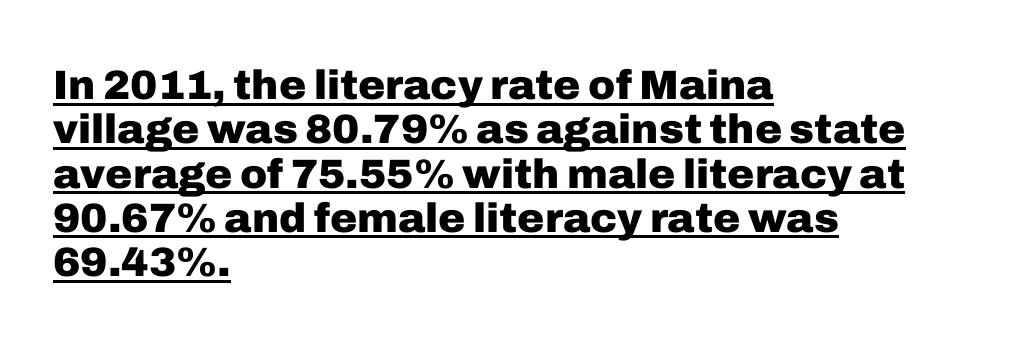
The image shows 41 px heavy sans-serif type, upright; set left-aligned, tight line spacing (1.08x), normal letter spacing, underlined; low stroke contrast and a medium x-height.
